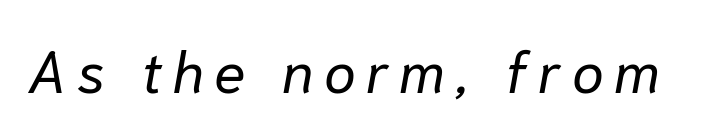
Spacing verdict: proportional, widths tailored to each character. Anything drawn beneath the words? Only blank space. Stems here are at most as thick as an everyday book face. The letters are slanted; this is an italic face.
